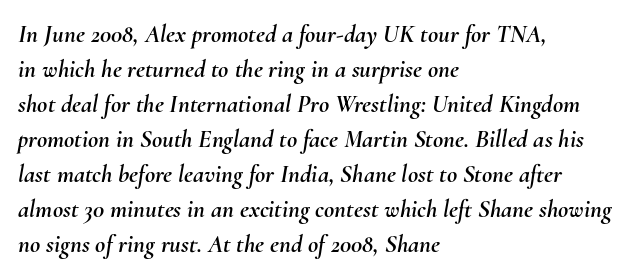
The image shows 25 px text type, italic (leaning right); set left-aligned, normal line spacing (1.4x), normal letter spacing, not underlined.
